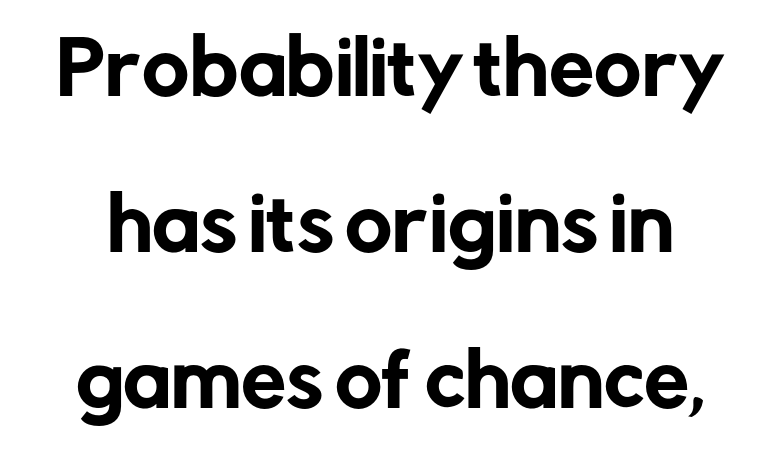
Q: Is the text italic (slanted)? A: No, it is upright.
Q: Is the typeface a serif or a sans-serif typeface? A: Sans-serif.
Q: Is the text underlined? A: No.
Q: Is the spacing between letters normal or unusually wide? A: Normal.
Q: Is the spacing between lines tight, normal or loose? A: Loose.
Q: Width (condensed, normal, or wide)? A: Normal.
Q: Stroke contrast? A: Low.
Q: x-height? A: Medium.
Q: Monospaced? A: No.
